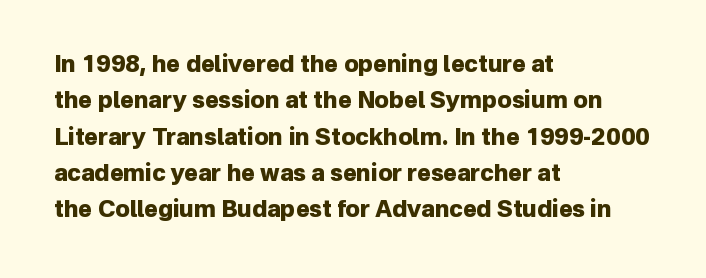
{"italic": "no", "bold": "yes", "underline": "no", "align": "left", "line_spacing": "normal", "line_spacing_ratio": 1.58, "letter_spacing": "normal", "letter_spacing_em": 0.0, "glyph_px": 23}
